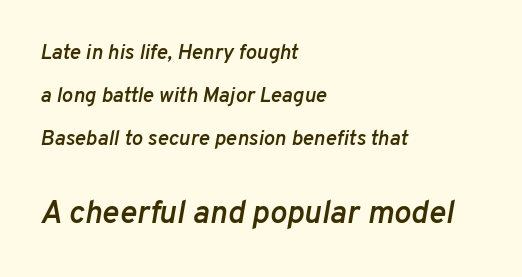
{"italic": "yes", "lean": "right", "slant_degrees": 10, "bold": "semi", "weight": "semibold", "width": "normal", "stroke_contrast": "low", "x_height": "medium", "monospaced": "no", "underline": "no", "align": "left", "line_spacing": "loose", "line_spacing_ratio": 2.04, "letter_spacing": "normal", "letter_spacing_em": 0.0, "larger_block": "second", "size_ratio": 1.52, "glyph_px": 32}
